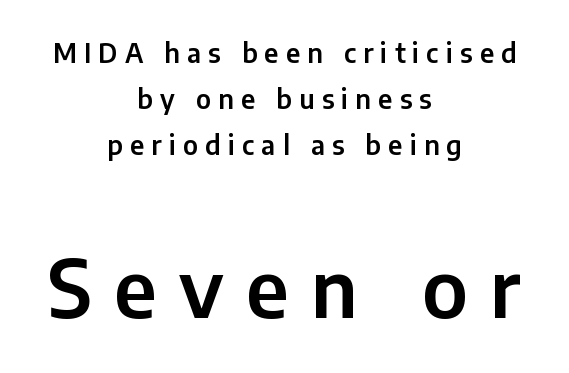
{"serif": "no", "italic": "no", "width": "normal", "stroke_contrast": "low", "x_height": "medium", "monospaced": "no", "underline": "no", "align": "center", "line_spacing_ratio": 1.76, "letter_spacing": "wide", "letter_spacing_em": 0.28, "larger_block": "second", "size_ratio": 3.04, "glyph_px": 79}
